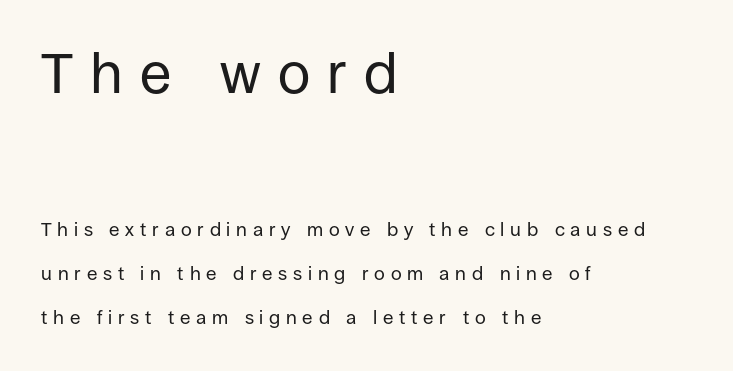
Quick note: not italic, upright. These lines are rendered in a variable-pitch font. No word sits above an underline. The font is comparable to plain body text, perhaps lighter. I'd call this a sans setting — the letters go barefoot. Interline gaps are noticeably wide in this sample.
